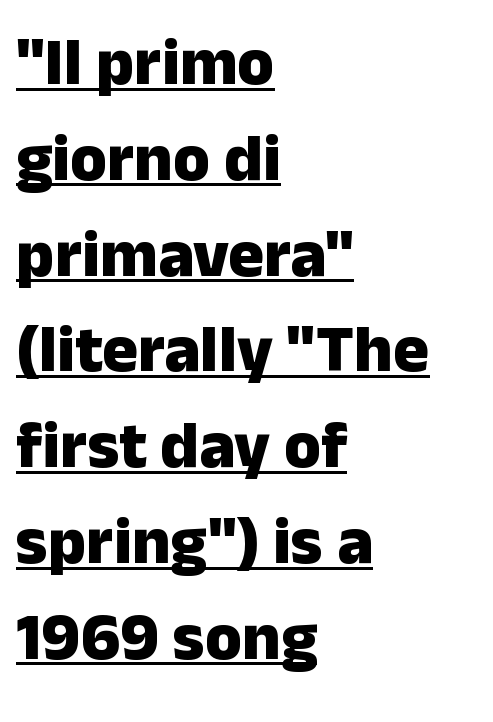
Spacing verdict: proportional, widths tailored to each character. The typesetter has applied underlining to the passage shown. Caption: bold face, heavy strokes. Look at the tracking — it's just the regular setting, nothing added. Rendered with straight, roman letterforms.
